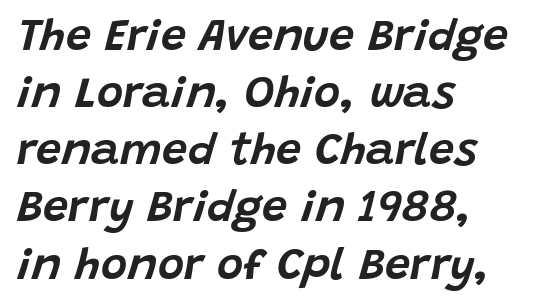
The image shows 45 px text type, italic (leaning right); set left-aligned, normal line spacing (1.27x), normal letter spacing, not underlined; low stroke contrast and a large x-height.
